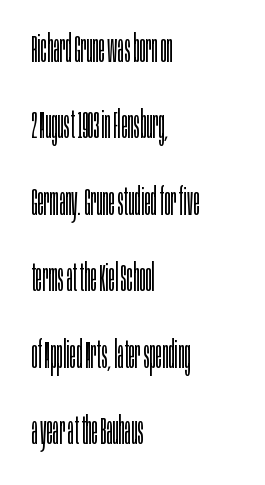
Q: Is the text bold? A: No.
Q: Is the text italic (slanted)? A: No, it is upright.
Q: Is the typeface a serif or a sans-serif typeface? A: Sans-serif.
Q: Is the text underlined? A: No.
Q: How is the paragraph aligned? A: Left-aligned.
Q: Is the spacing between letters normal or unusually wide? A: Normal.
Q: Is the spacing between lines tight, normal or loose? A: Loose.
Q: Width (condensed, normal, or wide)? A: Condensed.
Q: Stroke contrast? A: Low.
Q: x-height? A: Large.
Q: Monospaced? A: No.
